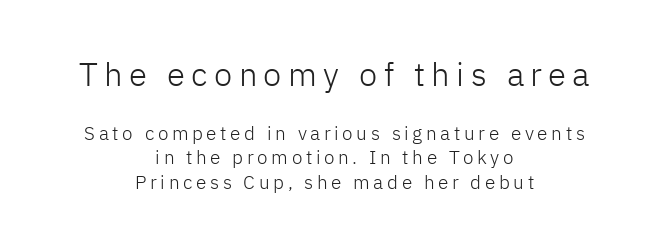
The image shows 33 px light sans-serif type, upright; set centered, normal line spacing (1.29x), not underlined; the first (top) block is 1.74x larger; low stroke contrast and a medium x-height.
